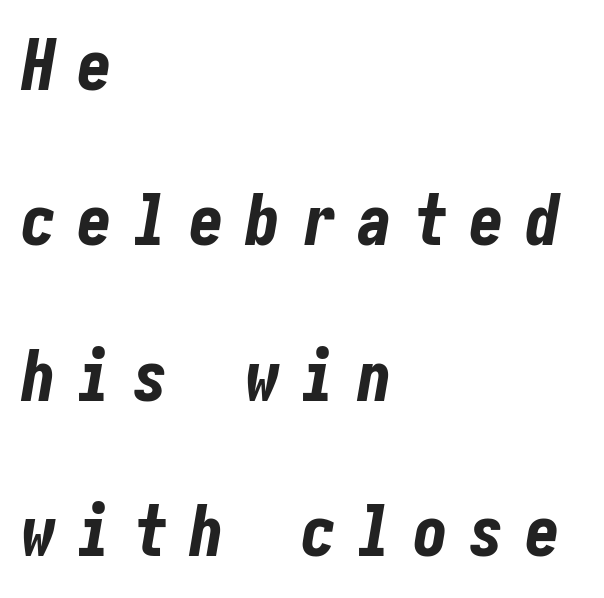
Q: Is the text bold? A: Yes.
Q: Is the text italic (slanted)? A: Yes, it leans right by about 10 degrees.
Q: Is the text underlined? A: No.
Q: How is the paragraph aligned? A: Left-aligned.
Q: Is the spacing between letters normal or unusually wide? A: Unusually wide.
Q: Is the spacing between lines tight, normal or loose? A: Loose.
Q: Width (condensed, normal, or wide)? A: Condensed.
Q: Stroke contrast? A: Low.
Q: x-height? A: Medium.
